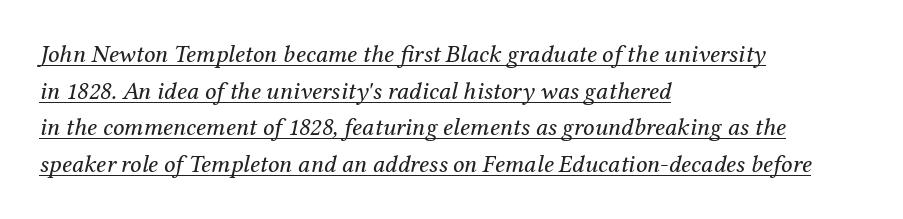
Q: Is the text bold? A: No.
Q: Is the text italic (slanted)? A: Yes, it leans right by about 12 degrees.
Q: Is the text underlined? A: Yes.
Q: How is the paragraph aligned? A: Left-aligned.
Q: Is the spacing between letters normal or unusually wide? A: Normal.
Q: Is the spacing between lines tight, normal or loose? A: Normal.
